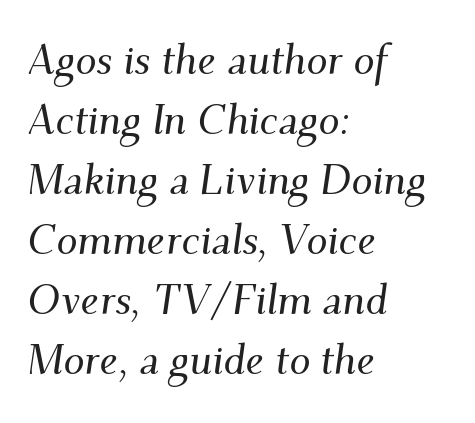
The image shows 42 px serif type, italic (leaning right); set left-aligned, normal line spacing (1.43x), normal letter spacing, not underlined; medium stroke contrast and a small x-height.
